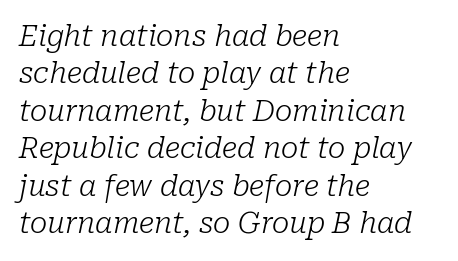
Q: Is the text bold? A: No.
Q: Is the text italic (slanted)? A: Yes, it leans right by about 10 degrees.
Q: Is the typeface a serif or a sans-serif typeface? A: Serif.
Q: Is the text underlined? A: No.
Q: How is the paragraph aligned? A: Left-aligned.
Q: Is the spacing between letters normal or unusually wide? A: Normal.
Q: Is the spacing between lines tight, normal or loose? A: Normal.
Q: Width (condensed, normal, or wide)? A: Normal.
Q: Stroke contrast? A: Low.
Q: x-height? A: Medium.
Q: Monospaced? A: No.
